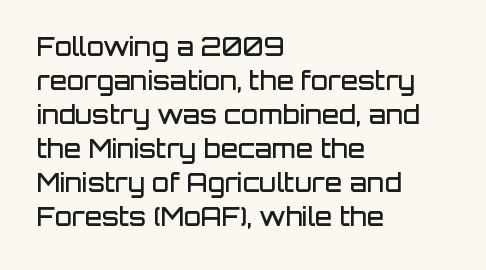
The image shows 25 px text type, upright; set left-aligned, normal line spacing (1.36x), normal letter spacing, not underlined.
